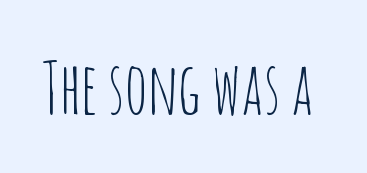
Q: Is the text bold? A: No.
Q: Is the text italic (slanted)? A: No, it is upright.
Q: Is the typeface a serif or a sans-serif typeface? A: Sans-serif.
Q: Is the text underlined? A: No.
Q: Is the spacing between letters normal or unusually wide? A: Normal.
Q: Width (condensed, normal, or wide)? A: Condensed.
Q: Stroke contrast? A: Low.
Q: x-height? A: Large.
Q: Monospaced? A: No.
